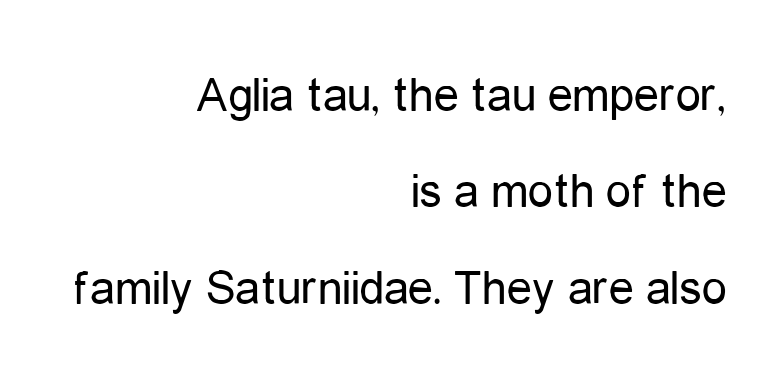
The image shows 50 px regular-weight, condensed sans-serif type, upright; set right-aligned, loose line spacing (1.93x), normal letter spacing, not underlined; low stroke contrast and a medium x-height.
